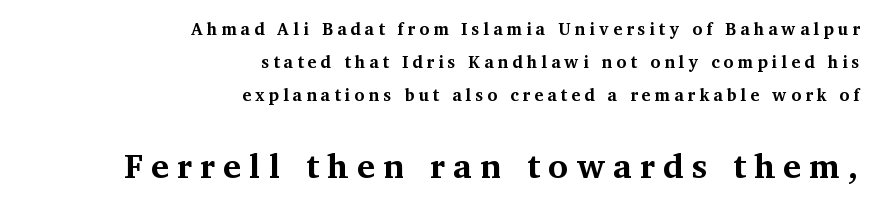
Q: Is the text bold? A: Yes.
Q: Is the text italic (slanted)? A: No, it is upright.
Q: Is the typeface a serif or a sans-serif typeface? A: Serif.
Q: Is the text underlined? A: No.
Q: How is the paragraph aligned? A: Right-aligned.
Q: Is the spacing between letters normal or unusually wide? A: Unusually wide.
Q: Is the spacing between lines tight, normal or loose? A: Loose.
Q: Which block of text is set in a larger size, the first (top) or the second (bottom)? A: The second (bottom) one.
Q: Width (condensed, normal, or wide)? A: Normal.
Q: Stroke contrast? A: Medium.
Q: x-height? A: Medium.
Q: Monospaced? A: No.
